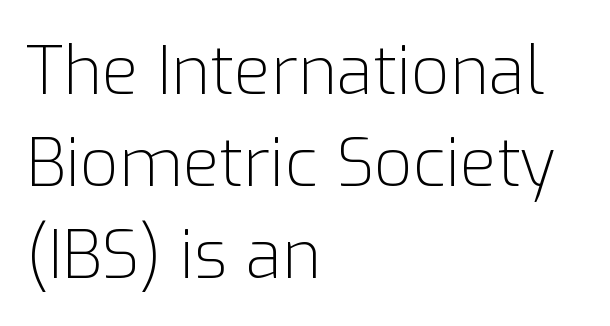
{"serif": "no", "italic": "no", "bold": "no", "weight": "light", "width": "normal", "stroke_contrast": "low", "x_height": "medium", "monospaced": "no", "underline": "no", "align": "left", "line_spacing": "normal", "line_spacing_ratio": 1.37, "letter_spacing": "normal", "letter_spacing_em": 0.0, "glyph_px": 67}
